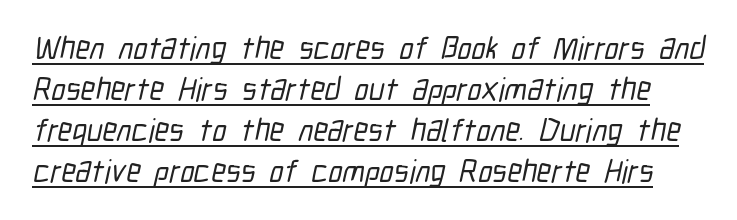
Q: Is the typeface a serif or a sans-serif typeface? A: Sans-serif.
Q: Is the text underlined? A: Yes.
Q: Is the spacing between letters normal or unusually wide? A: Normal.
Q: Is the spacing between lines tight, normal or loose? A: Normal.
Q: Width (condensed, normal, or wide)? A: Condensed.
Q: Stroke contrast? A: Low.
Q: x-height? A: Medium.
Q: Monospaced? A: No.
